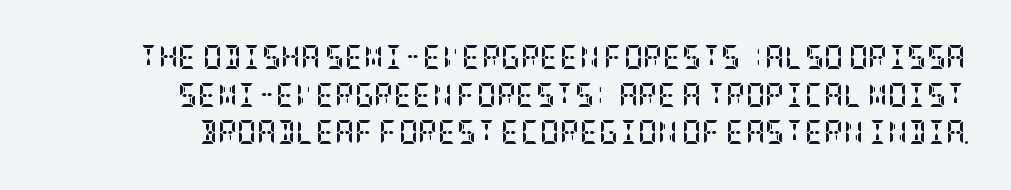
Compared with an ordinary text face, these strokes are far heavier — a full bold. Posture: upright roman. Clear beneath every line of the passage. Inter-character spacing is left at the font's built-in metrics. Rows of type keep a routine distance in the vertical direction.
